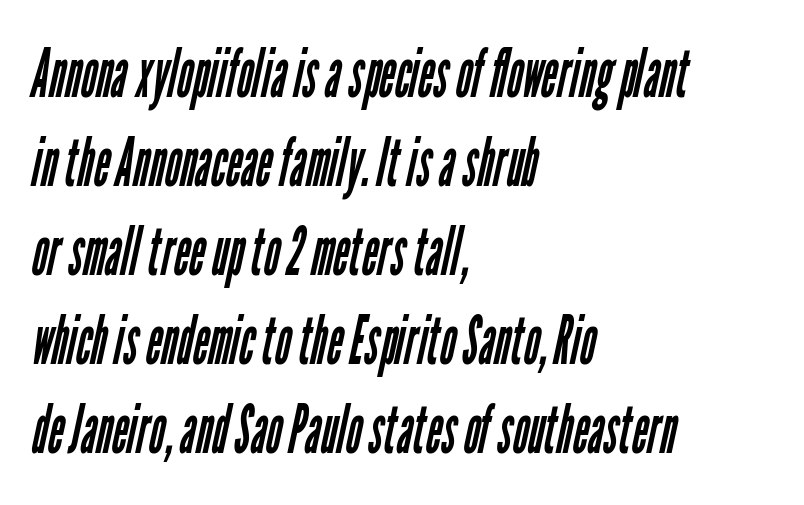
Q: Is the text bold? A: No.
Q: Is the typeface a serif or a sans-serif typeface? A: Sans-serif.
Q: Is the text underlined? A: No.
Q: How is the paragraph aligned? A: Left-aligned.
Q: Is the spacing between letters normal or unusually wide? A: Normal.
Q: Is the spacing between lines tight, normal or loose? A: Normal.
Q: Width (condensed, normal, or wide)? A: Condensed.
Q: Stroke contrast? A: Low.
Q: x-height? A: Medium.
Q: Monospaced? A: No.
